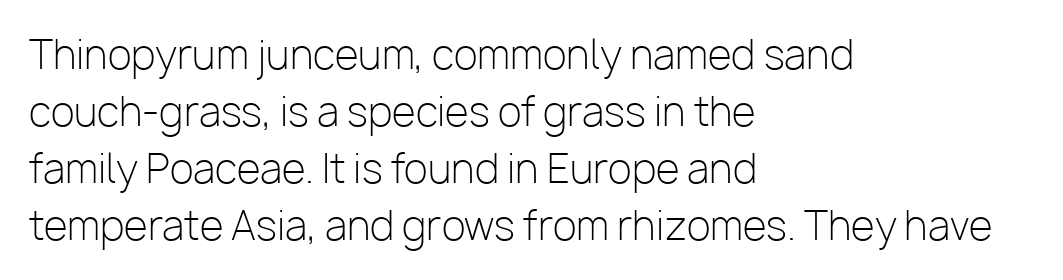
Q: Is the text bold? A: No.
Q: Is the text italic (slanted)? A: No, it is upright.
Q: Is the typeface a serif or a sans-serif typeface? A: Sans-serif.
Q: Is the text underlined? A: No.
Q: How is the paragraph aligned? A: Left-aligned.
Q: Is the spacing between letters normal or unusually wide? A: Normal.
Q: Is the spacing between lines tight, normal or loose? A: Normal.
Q: Width (condensed, normal, or wide)? A: Normal.
Q: Stroke contrast? A: Low.
Q: x-height? A: Medium.
Q: Monospaced? A: No.
